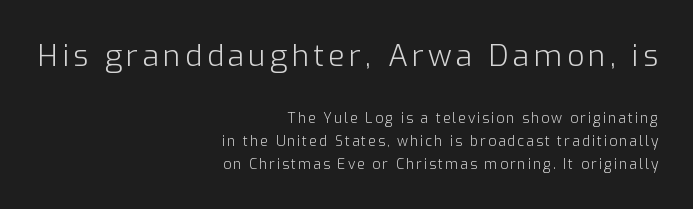
The image shows 30 px light sans-serif type, upright; set right-aligned, normal line spacing (1.63x), not underlined; the first (top) block is 2.14x larger; low stroke contrast and a medium x-height.
